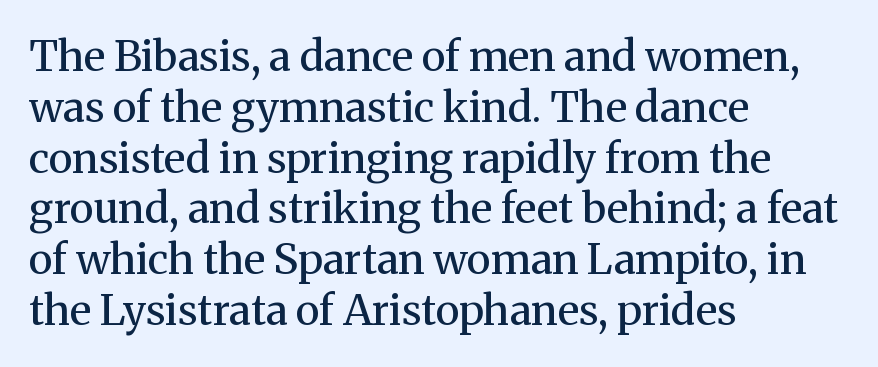
{"serif": "yes", "italic": "no", "bold": "no", "weight": "regular", "width": "normal", "stroke_contrast": "medium", "x_height": "medium", "monospaced": "no", "underline": "no", "align": "left", "line_spacing_ratio": 1.21, "letter_spacing": "normal", "letter_spacing_em": 0.0, "glyph_px": 42}
